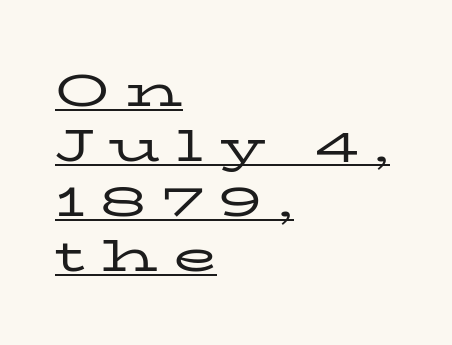
{"serif": "yes", "italic": "no", "bold": "no", "weight": "regular", "width": "wide", "stroke_contrast": "low", "x_height": "medium", "monospaced": "no", "underline": "yes", "align": "left", "line_spacing_ratio": 1.22, "letter_spacing": "wide", "letter_spacing_em": 0.35, "glyph_px": 45}
